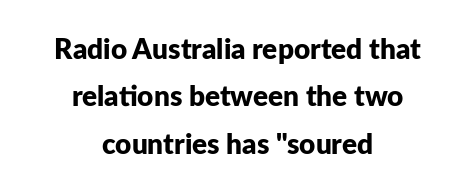
A normal amount of white space separates one row of letters from the next. Notice how the stems are strictly vertical — no italics here. Underlining? Definitely not there. Varying glyph widths throughout — classic text-font behaviour. Does the copy run flush right? No — it is centered line by line. Compared with an ordinary text face, these strokes are far heavier — a full bold.
